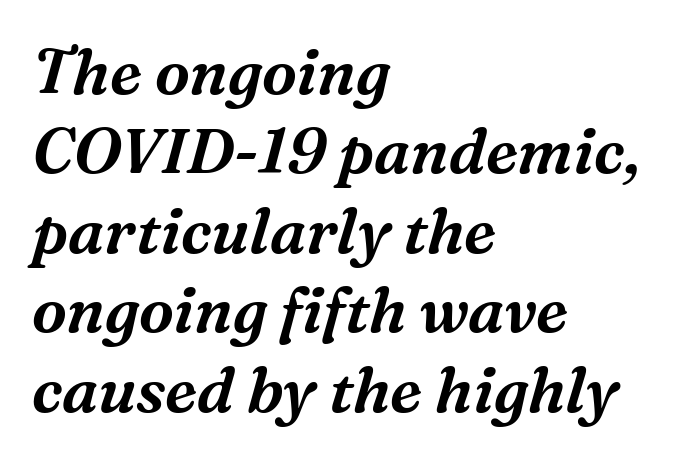
Q: Is the text italic (slanted)? A: Yes, it leans right by about 16 degrees.
Q: Is the typeface a serif or a sans-serif typeface? A: Serif.
Q: Is the text underlined? A: No.
Q: How is the paragraph aligned? A: Left-aligned.
Q: Is the spacing between letters normal or unusually wide? A: Normal.
Q: Is the spacing between lines tight, normal or loose? A: Normal.
Q: Width (condensed, normal, or wide)? A: Normal.
Q: Stroke contrast? A: Medium.
Q: x-height? A: Medium.
Q: Monospaced? A: No.
